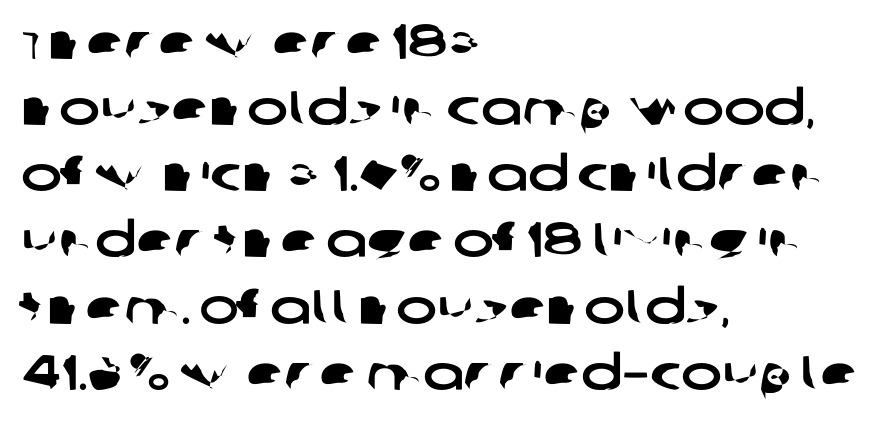
Q: Is the typeface a serif or a sans-serif typeface? A: Sans-serif.
Q: Is the text underlined? A: No.
Q: How is the paragraph aligned? A: Left-aligned.
Q: Is the spacing between letters normal or unusually wide? A: Normal.
Q: Is the spacing between lines tight, normal or loose? A: Normal.
Q: Width (condensed, normal, or wide)? A: Wide.
Q: Stroke contrast? A: Low.
Q: x-height? A: Large.
Q: Monospaced? A: No.
